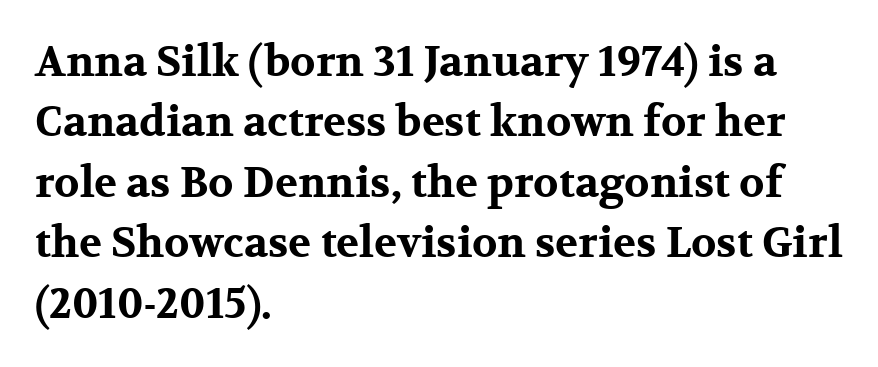
Q: Is the text bold? A: Yes.
Q: Is the text italic (slanted)? A: No, it is upright.
Q: Is the typeface a serif or a sans-serif typeface? A: Serif.
Q: Is the text underlined? A: No.
Q: How is the paragraph aligned? A: Left-aligned.
Q: Is the spacing between letters normal or unusually wide? A: Normal.
Q: Is the spacing between lines tight, normal or loose? A: Normal.
Q: Width (condensed, normal, or wide)? A: Wide.
Q: Stroke contrast? A: Medium.
Q: x-height? A: Medium.
Q: Monospaced? A: No.
